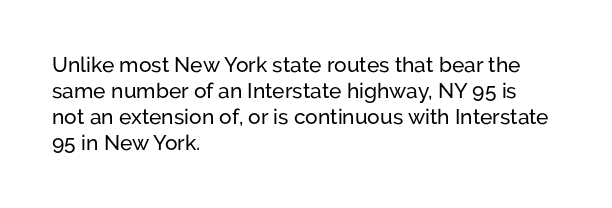
{"italic": "no", "underline": "no", "align": "left", "line_spacing_ratio": 1.24, "letter_spacing": "normal", "letter_spacing_em": 0.0, "glyph_px": 21}
